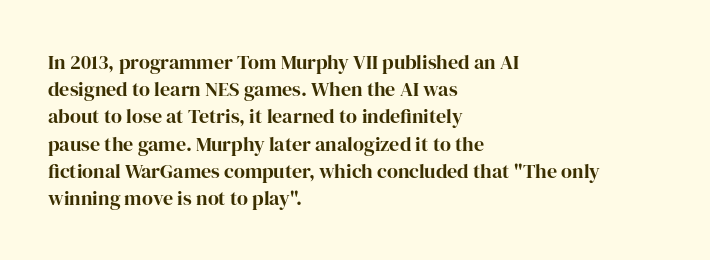
The image shows 20 px text type, upright; set left-aligned, normal line spacing (1.36x), normal letter spacing, not underlined.
